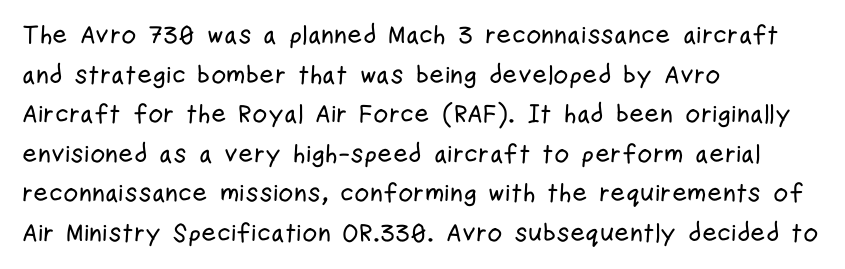
The image shows 26 px text type, upright; set left-aligned, normal line spacing (1.52x), normal letter spacing, not underlined.
